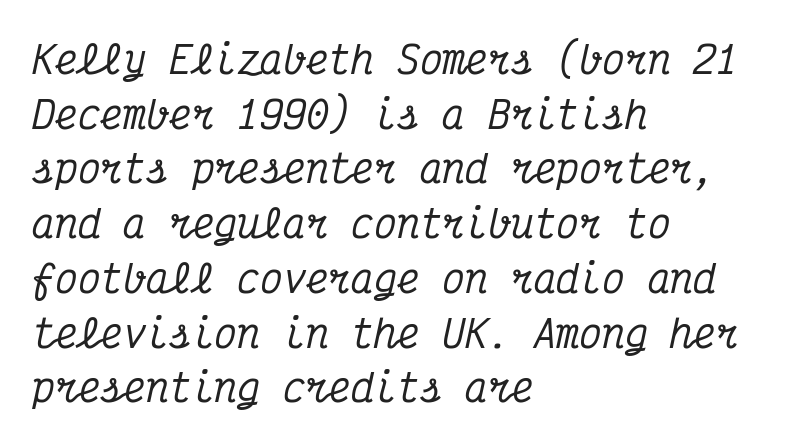
A bare baseline throughout the passage. A typesetter would call this monospace, since all characters share one set width. Slant detected: the letters are inclined. Rows of type keep a routine distance in the vertical direction.
